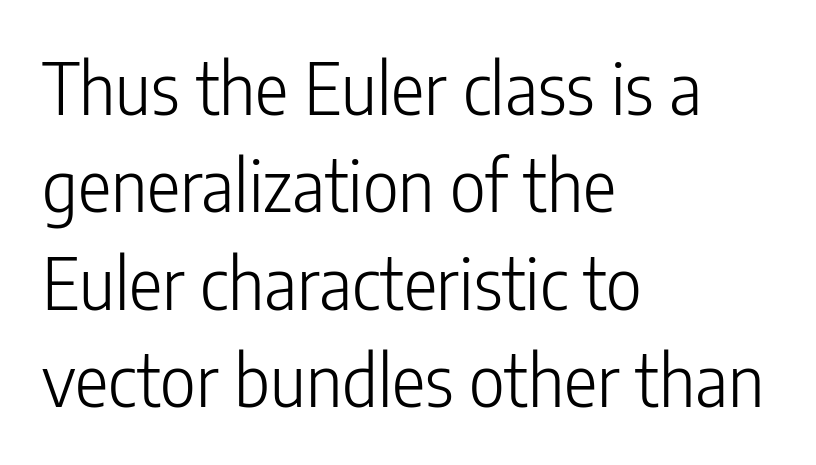
The image shows 70 px light, condensed sans-serif type, upright; set left-aligned, normal line spacing (1.39x), normal letter spacing, not underlined; low stroke contrast and a medium x-height.
